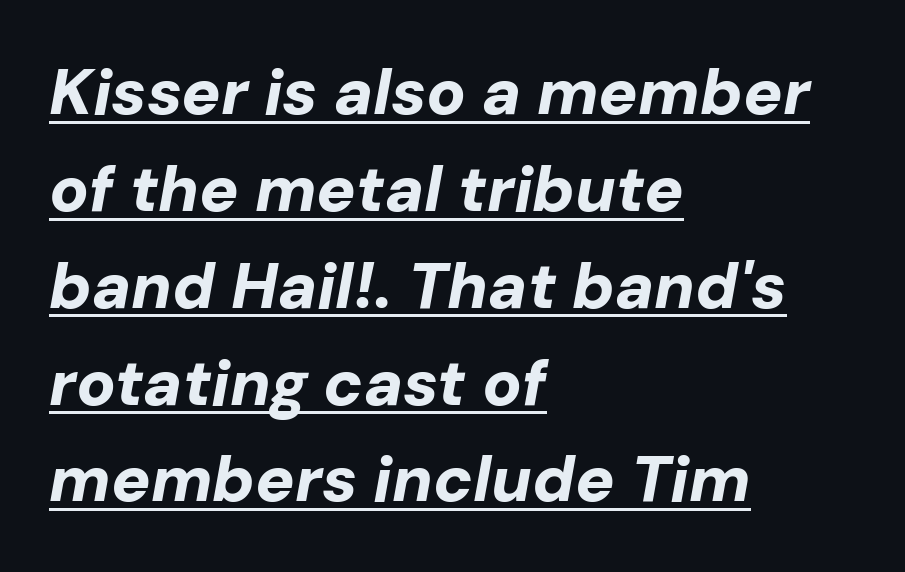
Q: Is the text bold? A: Yes.
Q: Is the text italic (slanted)? A: Yes, it leans right by about 10 degrees.
Q: Is the text underlined? A: Yes.
Q: How is the paragraph aligned? A: Left-aligned.
Q: Is the spacing between letters normal or unusually wide? A: Normal.
Q: Is the spacing between lines tight, normal or loose? A: Normal.
Q: Width (condensed, normal, or wide)? A: Normal.
Q: Stroke contrast? A: Low.
Q: x-height? A: Medium.
Q: Monospaced? A: No.
